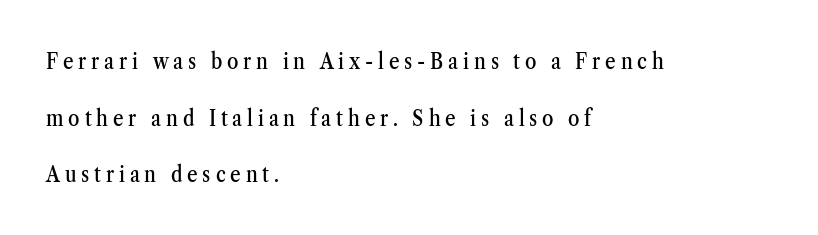
Q: Is the text italic (slanted)? A: No, it is upright.
Q: Is the text underlined? A: No.
Q: How is the paragraph aligned? A: Left-aligned.
Q: Is the spacing between letters normal or unusually wide? A: Unusually wide.
Q: Is the spacing between lines tight, normal or loose? A: Loose.
